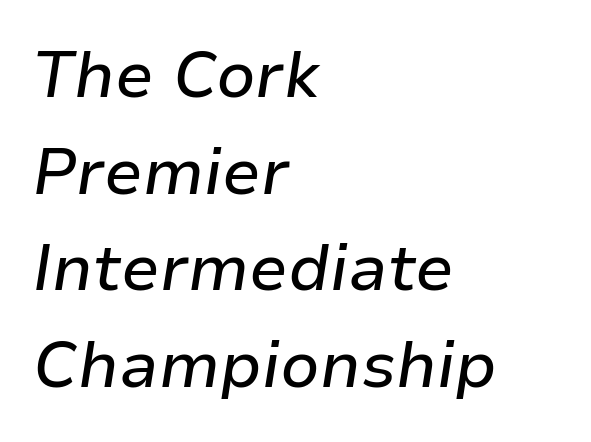
Q: Is the text italic (slanted)? A: Yes, it leans right by about 9 degrees.
Q: Is the text underlined? A: No.
Q: How is the paragraph aligned? A: Left-aligned.
Q: Is the spacing between letters normal or unusually wide? A: Normal.
Q: Is the spacing between lines tight, normal or loose? A: Normal.
Q: Width (condensed, normal, or wide)? A: Normal.
Q: Stroke contrast? A: Low.
Q: x-height? A: Medium.
Q: Monospaced? A: No.
